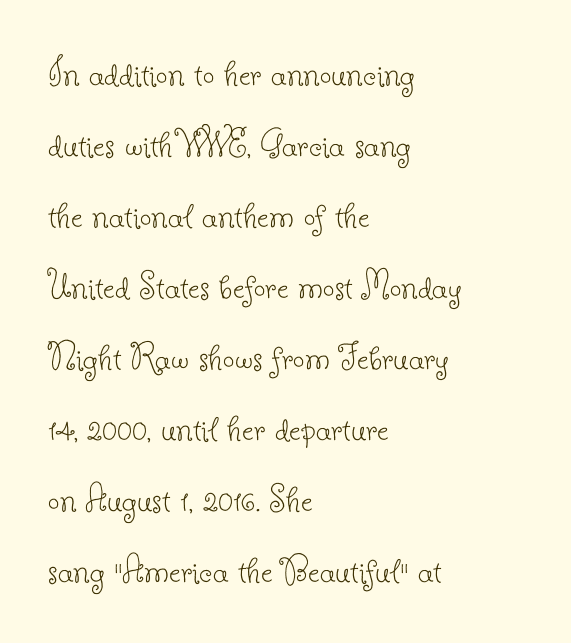
{"serif": "yes", "italic": "no", "bold": "no", "weight": "thin", "width": "normal", "stroke_contrast": "low", "x_height": "small", "monospaced": "no", "underline": "no", "align": "left", "line_spacing_ratio": 1.73, "letter_spacing": "normal", "letter_spacing_em": 0.0, "glyph_px": 41}
